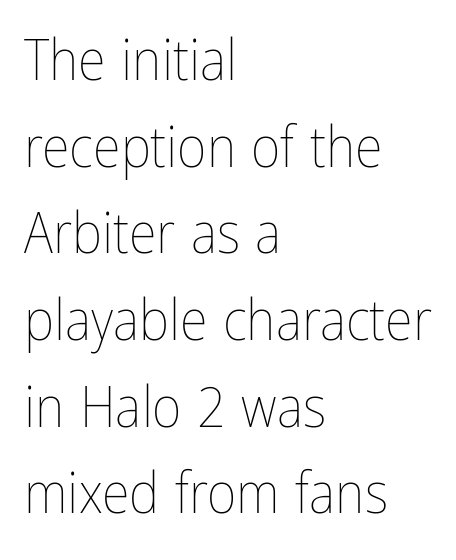
The letters advance in unequal steps, a hallmark of proportional type. Nope, not italic — everything's standing straight. Layout note: lines flush left. Heft: none added — not bold.
